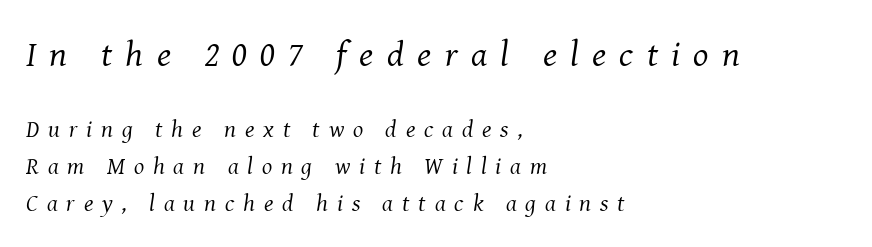
Q: Is the text bold? A: No.
Q: Is the text italic (slanted)? A: Yes, it leans right by about 8 degrees.
Q: Is the typeface a serif or a sans-serif typeface? A: Serif.
Q: Is the text underlined? A: No.
Q: How is the paragraph aligned? A: Left-aligned.
Q: Is the spacing between letters normal or unusually wide? A: Unusually wide.
Q: Is the spacing between lines tight, normal or loose? A: Normal.
Q: Which block of text is set in a larger size, the first (top) or the second (bottom)? A: The first (top) one.
Q: Width (condensed, normal, or wide)? A: Normal.
Q: Stroke contrast? A: Medium.
Q: x-height? A: Medium.
Q: Monospaced? A: No.
